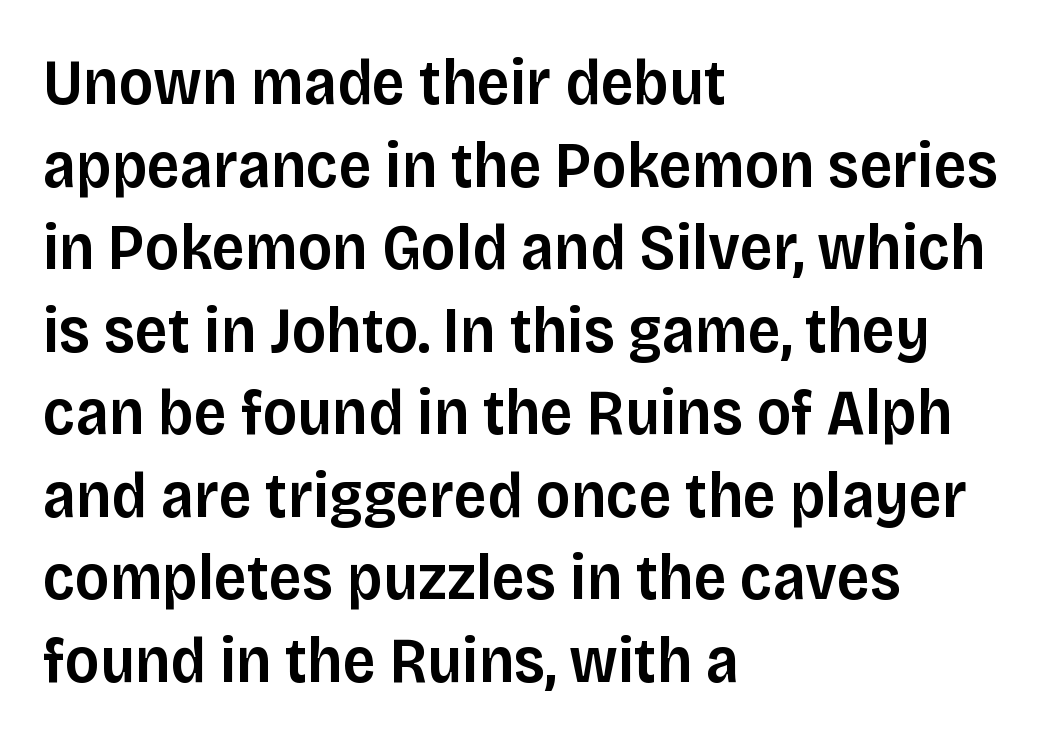
Q: Is the text bold? A: Semi-bold.
Q: Is the text italic (slanted)? A: No, it is upright.
Q: Is the typeface a serif or a sans-serif typeface? A: Sans-serif.
Q: Is the text underlined? A: No.
Q: How is the paragraph aligned? A: Left-aligned.
Q: Is the spacing between letters normal or unusually wide? A: Normal.
Q: Is the spacing between lines tight, normal or loose? A: Normal.
Q: Width (condensed, normal, or wide)? A: Normal.
Q: Stroke contrast? A: Low.
Q: x-height? A: Large.
Q: Monospaced? A: No.
